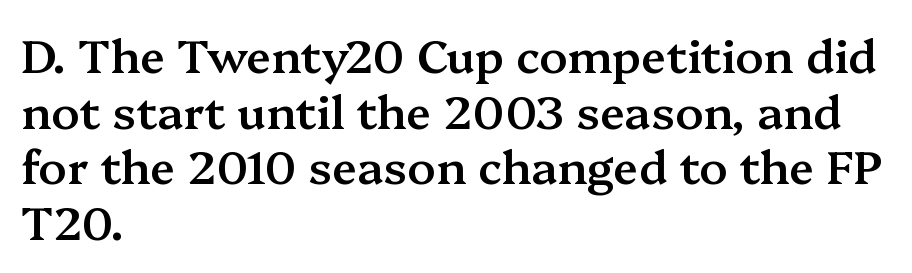
The image shows 46 px semibold serif type, upright; set left-aligned, line spacing 1.21x, normal letter spacing, not underlined; medium stroke contrast and a medium x-height.
